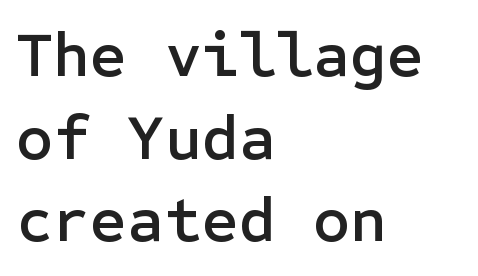
Q: Is the text italic (slanted)? A: No, it is upright.
Q: Is the typeface a serif or a sans-serif typeface? A: Sans-serif.
Q: Is the text underlined? A: No.
Q: How is the paragraph aligned? A: Left-aligned.
Q: Is the spacing between letters normal or unusually wide? A: Normal.
Q: Is the spacing between lines tight, normal or loose? A: Normal.
Q: Width (condensed, normal, or wide)? A: Normal.
Q: Stroke contrast? A: Low.
Q: x-height? A: Medium.
